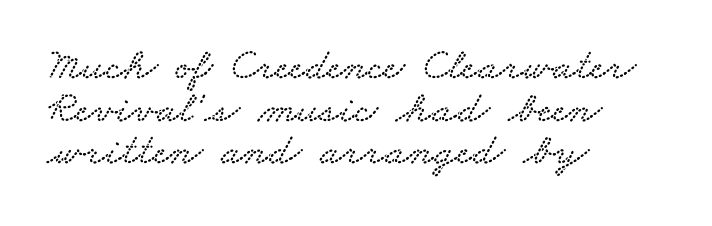
Q: Is the typeface a serif or a sans-serif typeface? A: Serif.
Q: Is the text underlined? A: No.
Q: How is the paragraph aligned? A: Left-aligned.
Q: Is the spacing between letters normal or unusually wide? A: Normal.
Q: Is the spacing between lines tight, normal or loose? A: Tight.
Q: Width (condensed, normal, or wide)? A: Wide.
Q: Stroke contrast? A: Low.
Q: x-height? A: Small.
Q: Monospaced? A: No.
